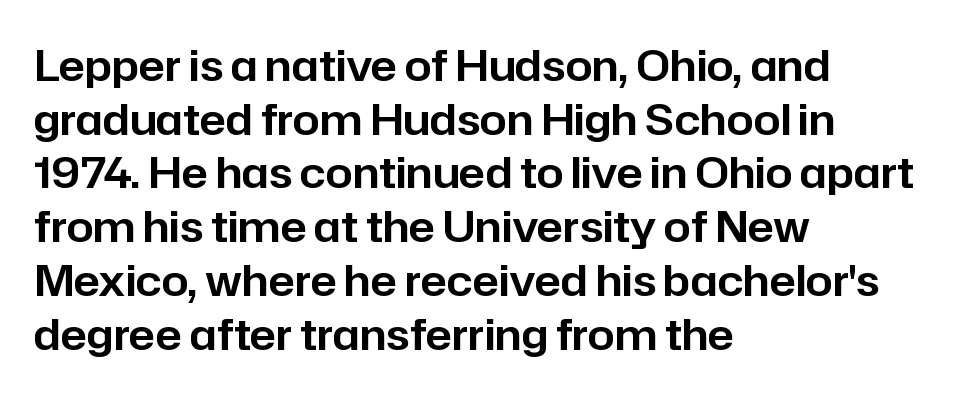
The image shows 43 px sans-serif type, upright; set left-aligned, normal line spacing (1.25x), normal letter spacing, not underlined; low stroke contrast and a medium x-height.
